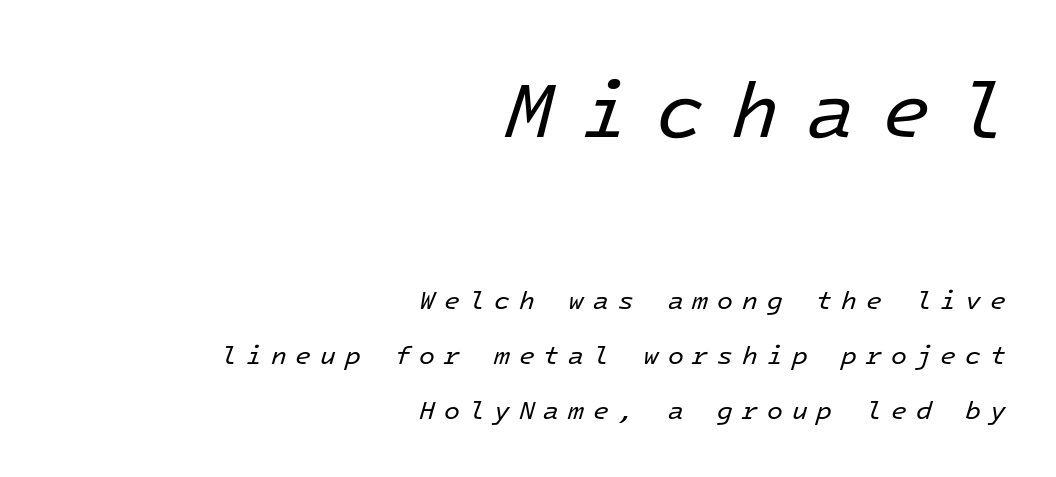
Size contrast runs from large at the top to small at the bottom. The face used here is monospaced, like something from a code editor. What stands out about the letter spacing? Its width — letters are far apart. A great deal of white space separates one row of letters from the next. A clean baseline with only descenders dipping below it.
